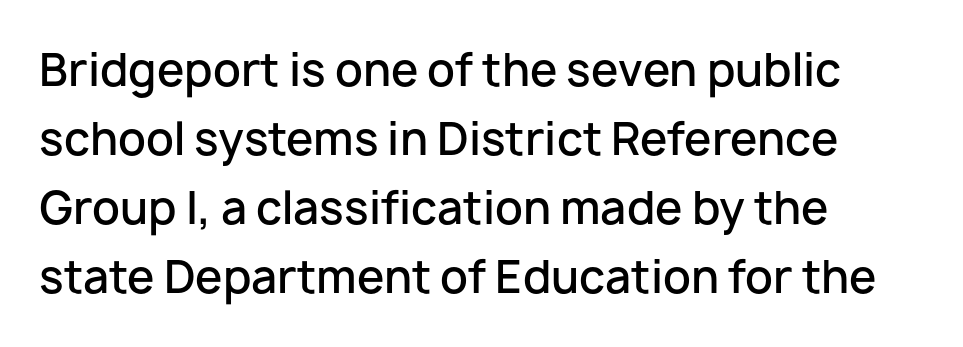
The image shows 44 px semibold sans-serif type, upright; set left-aligned, normal line spacing (1.57x), normal letter spacing, not underlined; low stroke contrast and a medium x-height.
